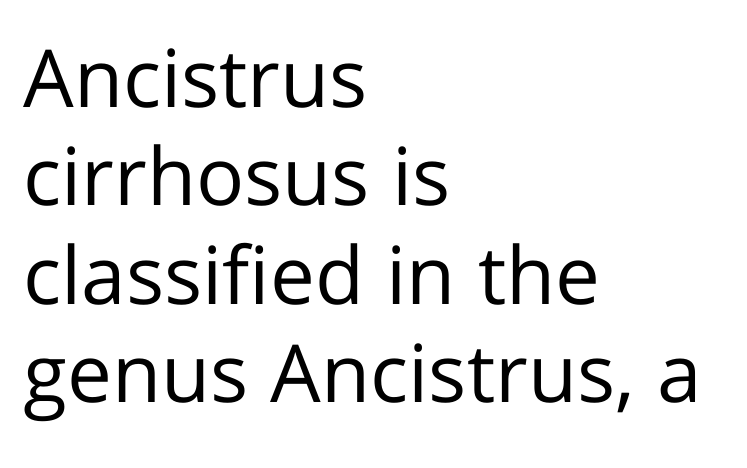
If you drew a line through each stem, it would be perfectly vertical. Summary of weight: not heavy and not bold. Note: no serifs on the glyphs. Decoration check: the copy has no underline.
